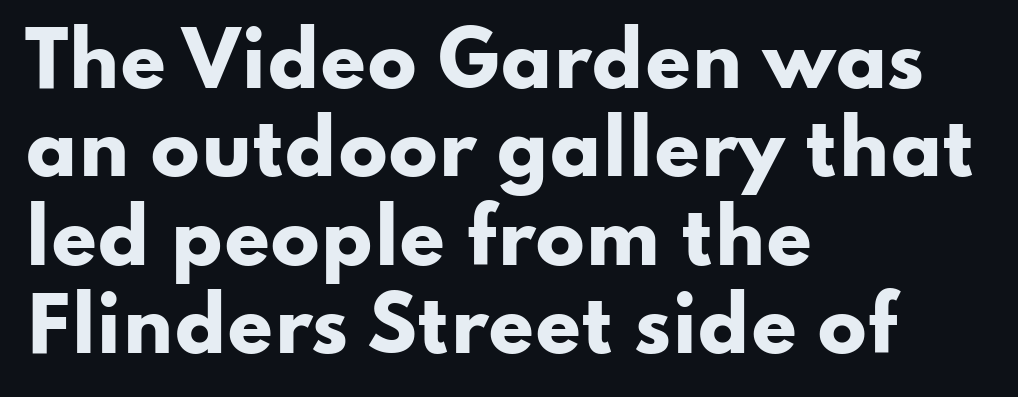
{"serif": "no", "italic": "no", "bold": "yes", "weight": "heavy", "width": "wide", "stroke_contrast": "low", "x_height": "small", "monospaced": "no", "underline": "no", "align": "left", "line_spacing_ratio": 1.21, "letter_spacing": "normal", "letter_spacing_em": 0.0, "glyph_px": 73}
